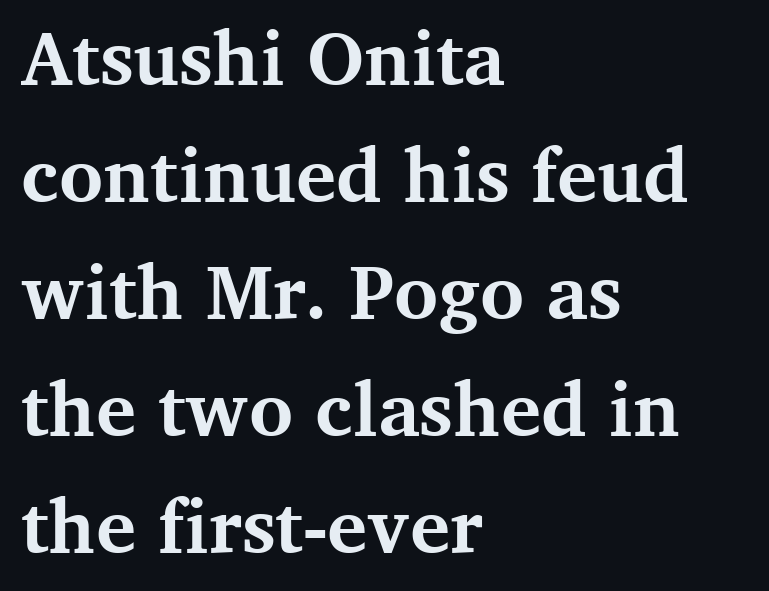
Q: Is the text bold? A: Yes.
Q: Is the text italic (slanted)? A: No, it is upright.
Q: Is the typeface a serif or a sans-serif typeface? A: Serif.
Q: Is the text underlined? A: No.
Q: How is the paragraph aligned? A: Left-aligned.
Q: Is the spacing between letters normal or unusually wide? A: Normal.
Q: Is the spacing between lines tight, normal or loose? A: Normal.
Q: Width (condensed, normal, or wide)? A: Normal.
Q: Stroke contrast? A: Medium.
Q: x-height? A: Medium.
Q: Monospaced? A: No.
